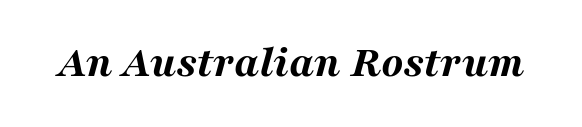
The image shows 45 px bold, wide type, italic (leaning right); set normal letter spacing, not underlined; medium stroke contrast and a medium x-height.
